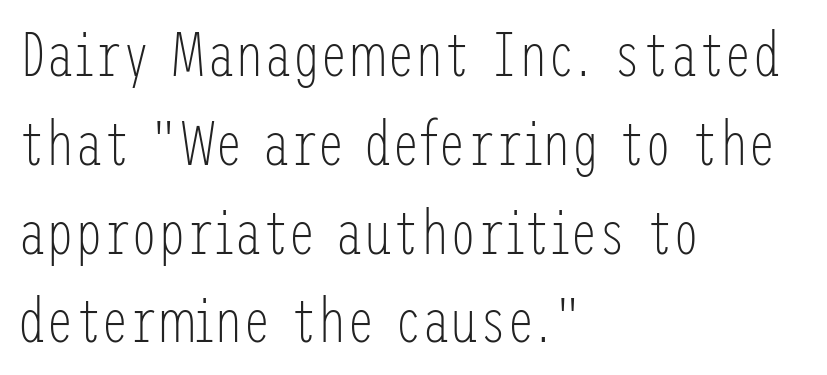
The image shows 63 px light, condensed sans-serif type, upright; set left-aligned, normal line spacing (1.41x), normal letter spacing, not underlined; low stroke contrast and a medium x-height.
